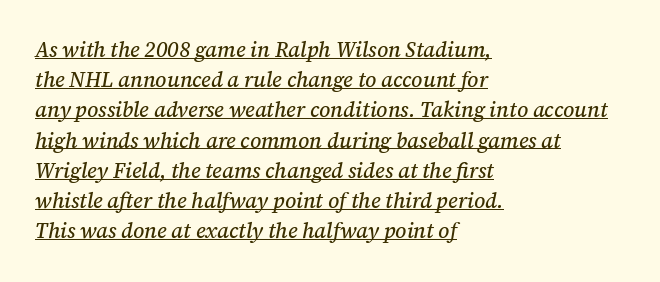
{"italic": "yes", "lean": "right", "slant_degrees": 12, "underline": "yes", "align": "left", "line_spacing": "normal", "line_spacing_ratio": 1.44, "letter_spacing": "normal", "letter_spacing_em": 0.0, "glyph_px": 21}
